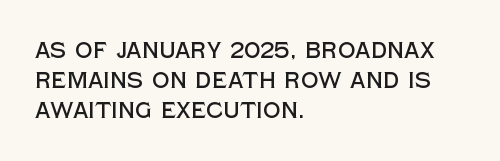
Q: Is the text italic (slanted)? A: No, it is upright.
Q: Is the text underlined? A: No.
Q: How is the paragraph aligned? A: Left-aligned.
Q: Is the spacing between letters normal or unusually wide? A: Normal.
Q: Is the spacing between lines tight, normal or loose? A: Normal.
